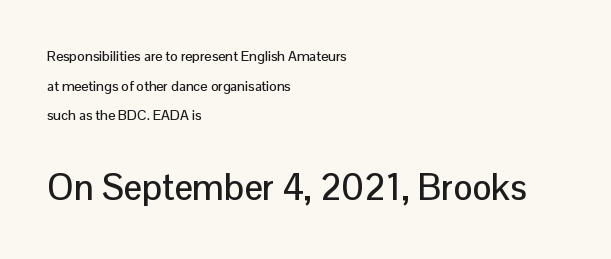
The image shows 36 px sans-serif type, upright; set left-aligned, loose line spacing (2.11x), normal letter spacing, not underlined; the second (bottom) block is 2.57x larger; low stroke contrast and a medium x-height.
